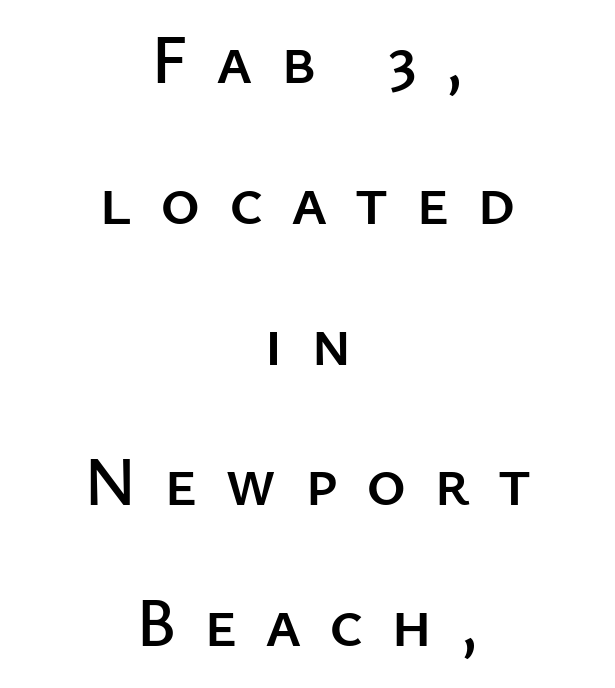
Q: Is the text italic (slanted)? A: No, it is upright.
Q: Is the typeface a serif or a sans-serif typeface? A: Sans-serif.
Q: Is the text underlined? A: No.
Q: How is the paragraph aligned? A: Centered.
Q: Is the spacing between letters normal or unusually wide? A: Unusually wide.
Q: Is the spacing between lines tight, normal or loose? A: Loose.
Q: Width (condensed, normal, or wide)? A: Normal.
Q: Stroke contrast? A: Low.
Q: x-height? A: Medium.
Q: Monospaced? A: No.
